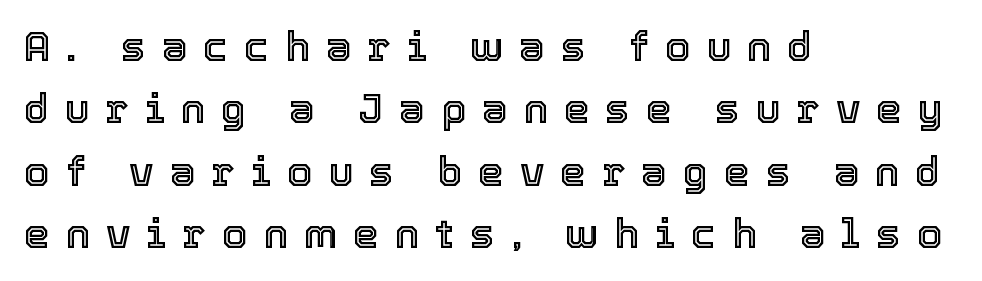
The image shows 41 px text type, upright; set left-aligned, normal line spacing (1.52x), unusually wide letter spacing (+0.39 em), not underlined; a medium x-height.
